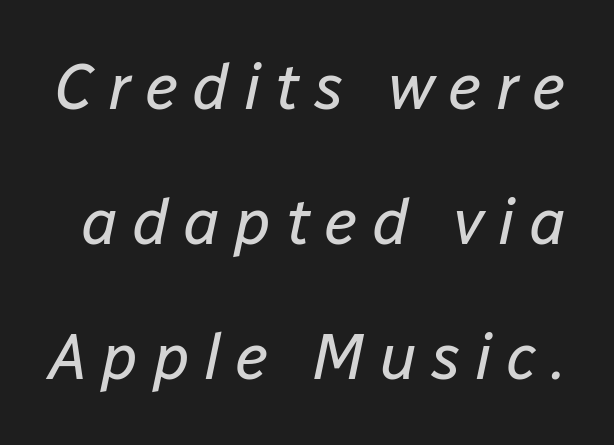
These lines have a slow, spaced-out rhythm from letter to letter. Character widths vary here, with narrow letters taking less room than wide ones. The glyphs are unaccompanied by any horizontal stroke below them. Quick note: interline space is abundant. If you drew a line through each stem, it would be angled. The weight would be labelled regular, book, light, or lighter still.
